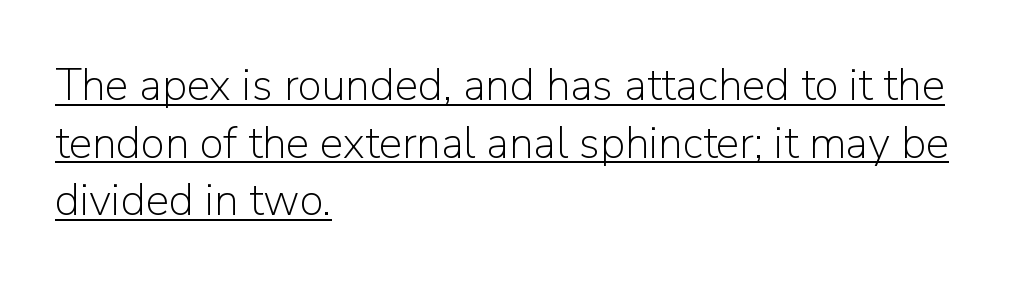
{"serif": "no", "italic": "no", "bold": "no", "weight": "light", "width": "normal", "stroke_contrast": "low", "x_height": "medium", "monospaced": "no", "underline": "yes", "align": "left", "line_spacing": "normal", "line_spacing_ratio": 1.31, "letter_spacing": "normal", "letter_spacing_em": 0.0, "glyph_px": 44}
